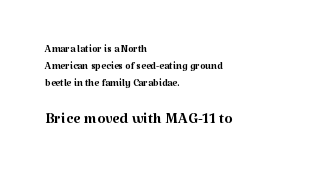
The composition opens small and finishes big. Is the type heavy? It reads as light-to-regular instead. The gaps between neighbouring characters are ordinary and unremarkable. Style check: upright. Layout note: lines flush left.
